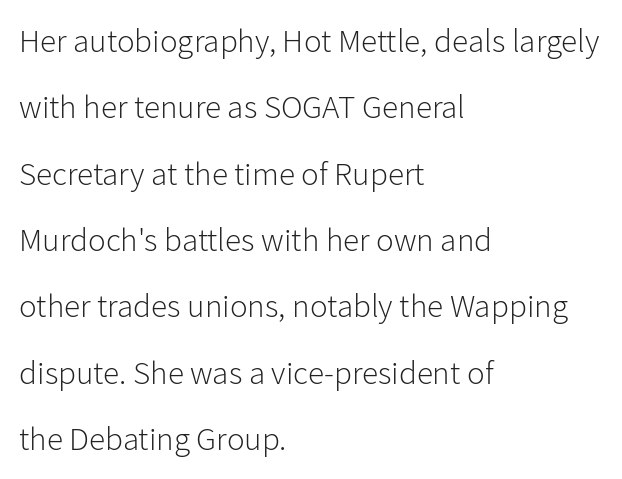
The image shows 33 px light sans-serif type, upright; set left-aligned, loose line spacing (2.01x), normal letter spacing, not underlined; low stroke contrast and a medium x-height.
